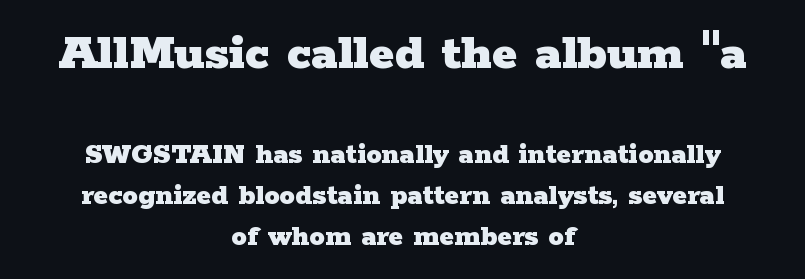
Q: Is the text bold? A: Yes.
Q: Is the text italic (slanted)? A: No, it is upright.
Q: Is the typeface a serif or a sans-serif typeface? A: Serif.
Q: Is the text underlined? A: No.
Q: How is the paragraph aligned? A: Centered.
Q: Is the spacing between letters normal or unusually wide? A: Normal.
Q: Is the spacing between lines tight, normal or loose? A: Normal.
Q: Which block of text is set in a larger size, the first (top) or the second (bottom)? A: The first (top) one.
Q: Width (condensed, normal, or wide)? A: Wide.
Q: Stroke contrast? A: Low.
Q: x-height? A: Medium.
Q: Monospaced? A: No.
